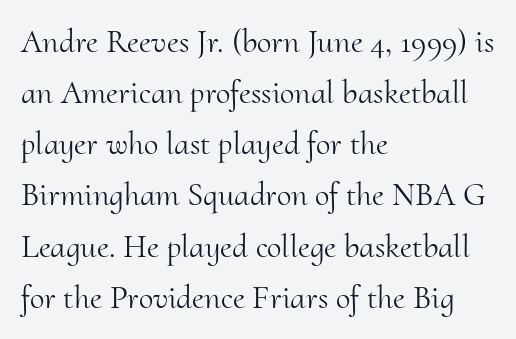
The image shows 33 px light serif type, upright; set left-aligned, normal line spacing (1.55x), normal letter spacing, not underlined; medium stroke contrast and a small x-height.
